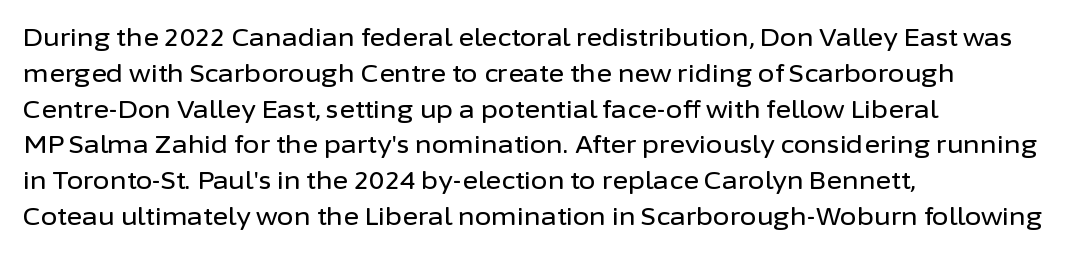
Q: Is the text italic (slanted)? A: No, it is upright.
Q: Is the text underlined? A: No.
Q: How is the paragraph aligned? A: Left-aligned.
Q: Is the spacing between letters normal or unusually wide? A: Normal.
Q: Is the spacing between lines tight, normal or loose? A: Normal.
